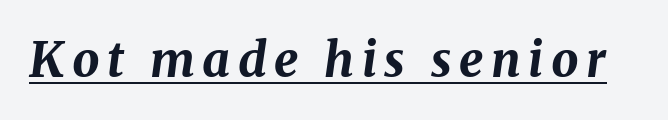
The image shows 48 px bold type, italic (leaning right); set underlined; medium stroke contrast and a medium x-height.
